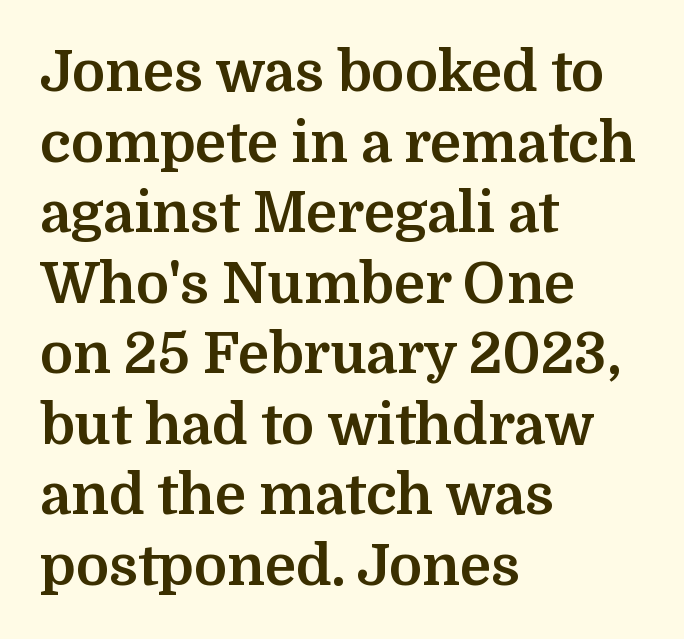
The paragraph has a hard left edge and a soft right edge. Horizontal bands of white between lines are of average thickness. The specimen omits any rule beneath the text block's lines. The letters carry serifs — small finishing strokes at the ends of their stems.
